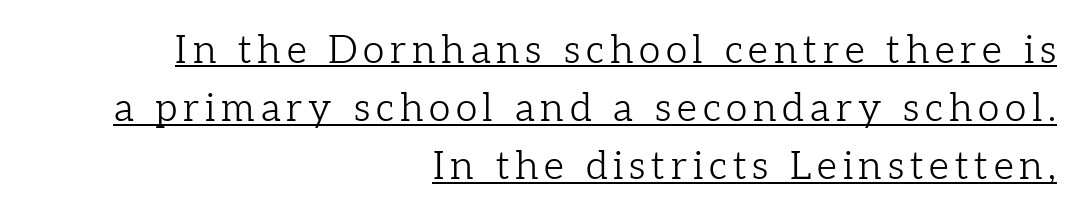
{"serif": "yes", "italic": "no", "bold": "no", "weight": "light", "width": "normal", "stroke_contrast": "low", "x_height": "medium", "monospaced": "no", "underline": "yes", "align": "right", "line_spacing": "normal", "line_spacing_ratio": 1.49, "glyph_px": 39}
